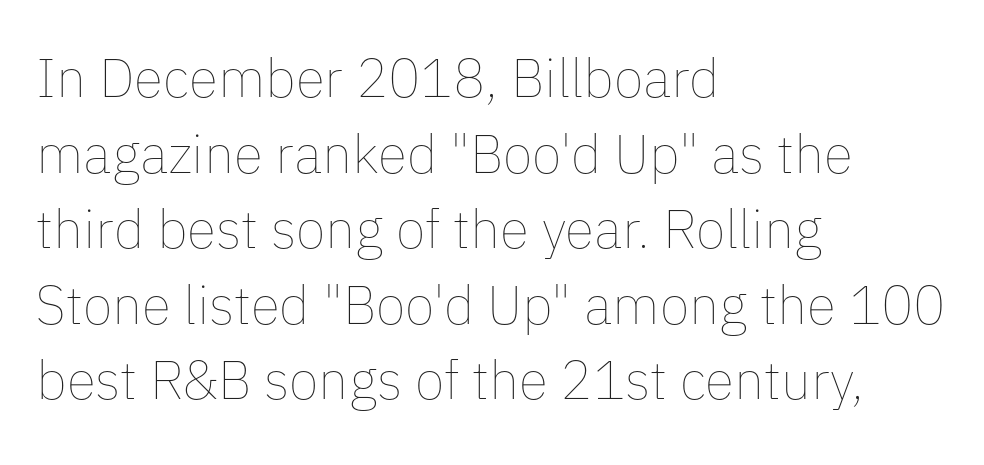
Inter-character spacing is left at the font's built-in metrics. The rows are spaced the way most documents space them. These lines are rendered in a variable-pitch font. The type sits square on the baseline with zero lean.
